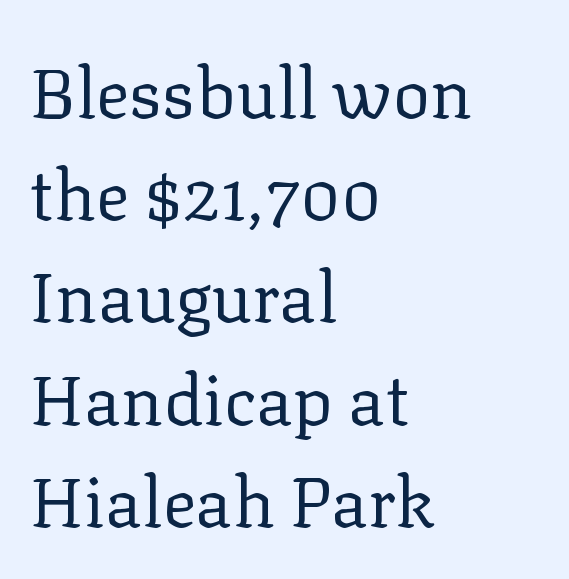
{"serif": "yes", "italic": "no", "bold": "no", "weight": "regular", "width": "normal", "stroke_contrast": "low", "x_height": "medium", "monospaced": "no", "underline": "no", "align": "left", "line_spacing": "normal", "line_spacing_ratio": 1.46, "letter_spacing": "normal", "letter_spacing_em": 0.0, "glyph_px": 70}
